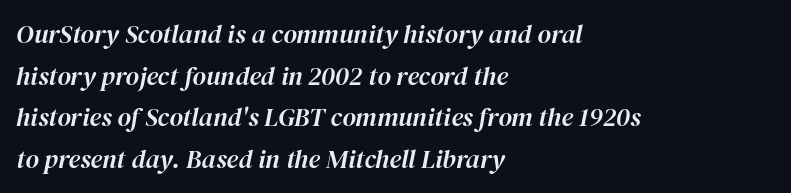
The image shows 26 px text type, italic (leaning right); set left-aligned, normal line spacing (1.6x), normal letter spacing, not underlined.
